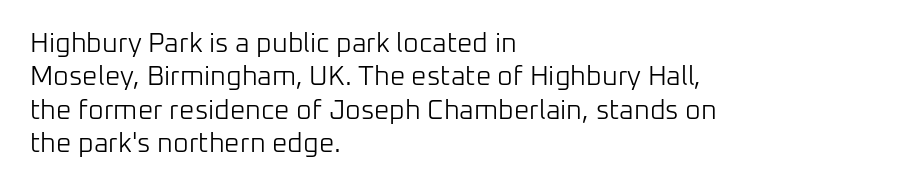
No letter is thick-stroked: the sample isn't bold. This rendering leaves character spacing at its baseline value. A bare baseline throughout the passage. Line beginnings align vertically; line endings do not. This sample uses an upright cut, with every glyph sitting square on the baseline.
